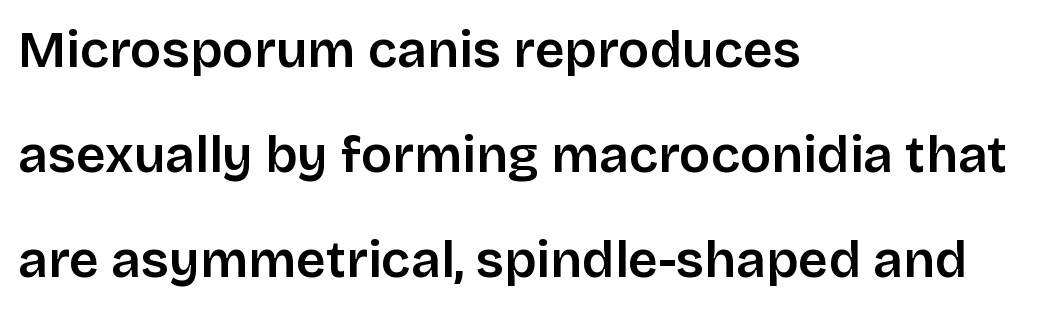
{"serif": "no", "italic": "no", "width": "normal", "stroke_contrast": "low", "x_height": "large", "monospaced": "no", "underline": "no", "align": "left", "line_spacing": "loose", "line_spacing_ratio": 2.02, "letter_spacing": "normal", "letter_spacing_em": 0.0, "glyph_px": 52}
